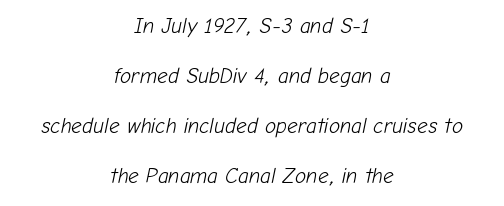
Heft: none added — not bold. You could call the tracking neutral — neither tight nor loose. Tall strokes in this sample are angled rather than plumb. Beneath every word, the page is bare. Line spacing here is loose.
